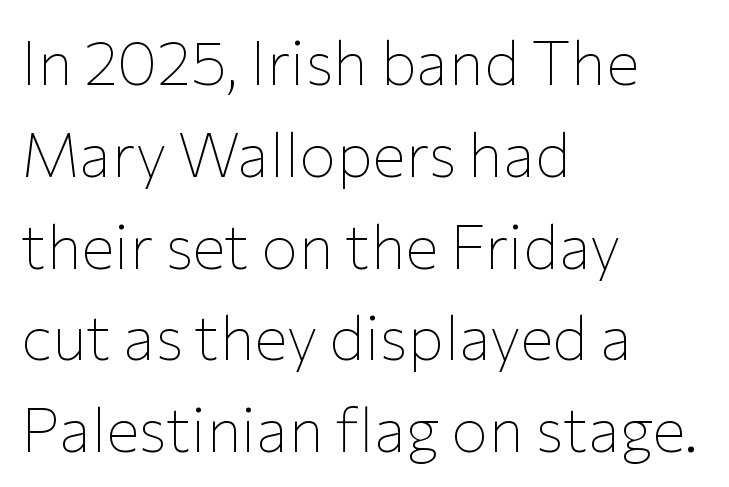
Q: Is the text bold? A: No.
Q: Is the text italic (slanted)? A: No, it is upright.
Q: Is the typeface a serif or a sans-serif typeface? A: Sans-serif.
Q: Is the text underlined? A: No.
Q: How is the paragraph aligned? A: Left-aligned.
Q: Is the spacing between letters normal or unusually wide? A: Normal.
Q: Is the spacing between lines tight, normal or loose? A: Normal.
Q: Width (condensed, normal, or wide)? A: Normal.
Q: Stroke contrast? A: Low.
Q: x-height? A: Medium.
Q: Monospaced? A: No.
